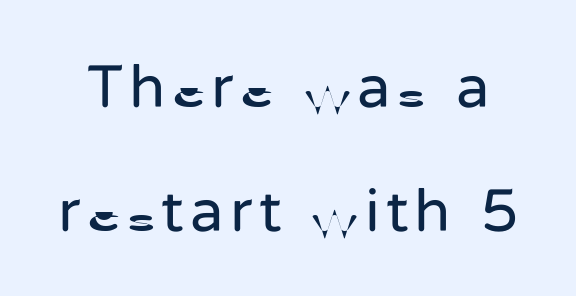
What kind of face is this? One without serifs — a sans. Type without underlining. Posture: straight, roman, zero tilt. The passage shown is typed in a proportional face where columns would drift. The face looks like a standard text weight, possibly lighter. Leading is clearly above the norm, producing a sparse column.
